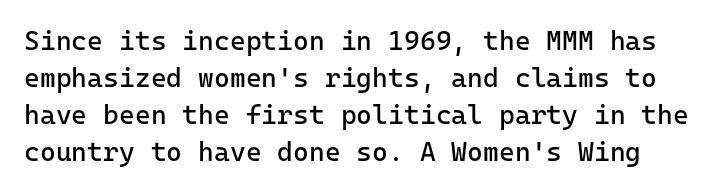
The image shows 27 px text type, upright; set normal line spacing (1.37x), normal letter spacing, not underlined.
